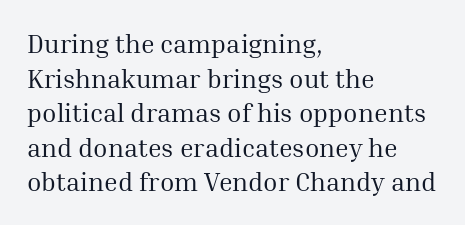
No chunkiness to these letters — they're not bold. A classic flush-left, rag-right setting is used for this passage. One glance says typical: line gaps are just what's usual. The letters sit at their default tracking, neither squeezed nor spread.
